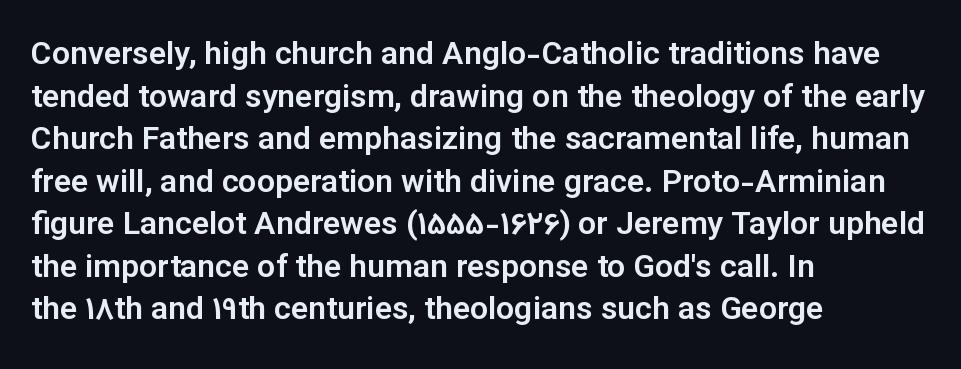
Q: Is the text italic (slanted)? A: No, it is upright.
Q: Is the typeface a serif or a sans-serif typeface? A: Sans-serif.
Q: Is the text underlined? A: No.
Q: How is the paragraph aligned? A: Left-aligned.
Q: Is the spacing between letters normal or unusually wide? A: Normal.
Q: Is the spacing between lines tight, normal or loose? A: Normal.
Q: Width (condensed, normal, or wide)? A: Normal.
Q: Stroke contrast? A: Low.
Q: x-height? A: Medium.
Q: Monospaced? A: No.
